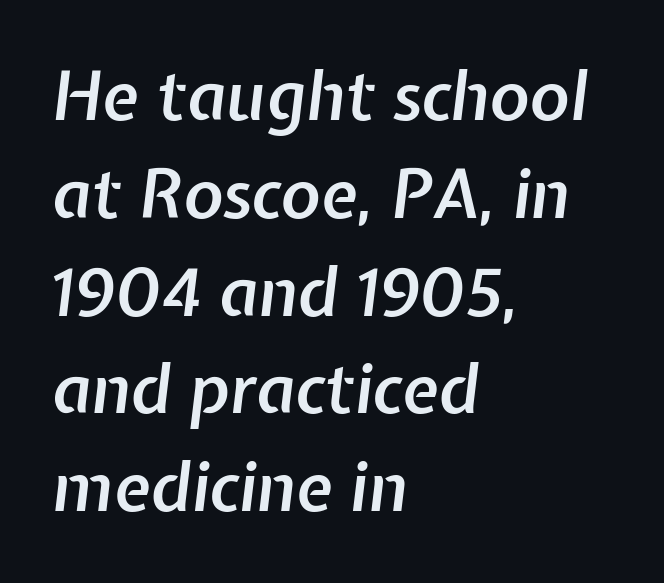
{"italic": "yes", "lean": "right", "slant_degrees": 7, "bold": "semi", "weight": "semibold", "width": "normal", "stroke_contrast": "low", "x_height": "medium", "monospaced": "no", "underline": "no", "align": "left", "line_spacing": "normal", "line_spacing_ratio": 1.46, "letter_spacing": "normal", "letter_spacing_em": 0.0, "glyph_px": 67}
